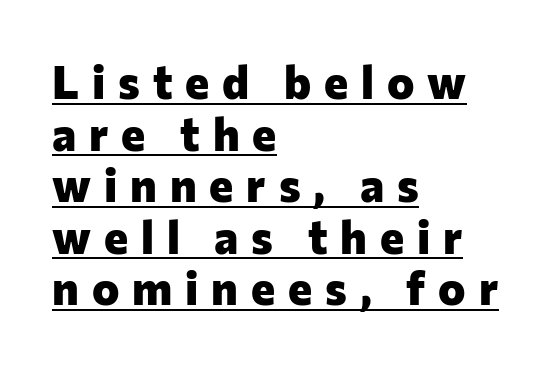
The image shows 46 px heavy sans-serif type, upright; set left-aligned, tight line spacing (1.12x), unusually wide letter spacing (+0.28 em), underlined; low stroke contrast and a medium x-height.
